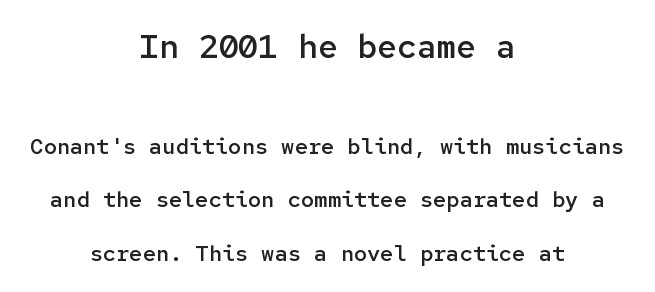
Does the weight exceed regular? Yes, but only to semibold. Font category for this specimen: sans-serif. These two chunks differ in scale, with the top chunk taking the larger measure. Every character here occupies the same horizontal width, giving the sample a typewriter-like rhythm. The font's upright variant was chosen for this text.
